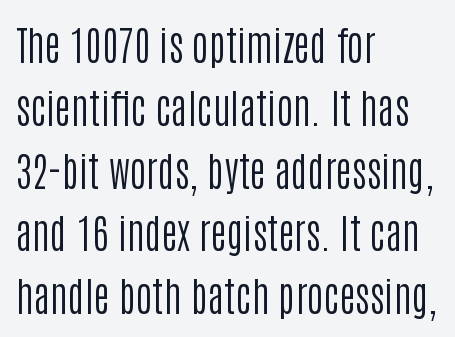
Q: Is the text bold? A: No.
Q: Is the text italic (slanted)? A: No, it is upright.
Q: Is the typeface a serif or a sans-serif typeface? A: Sans-serif.
Q: Is the text underlined? A: No.
Q: How is the paragraph aligned? A: Left-aligned.
Q: Is the spacing between letters normal or unusually wide? A: Normal.
Q: Is the spacing between lines tight, normal or loose? A: Normal.
Q: Width (condensed, normal, or wide)? A: Condensed.
Q: Stroke contrast? A: Low.
Q: x-height? A: Large.
Q: Monospaced? A: No.
